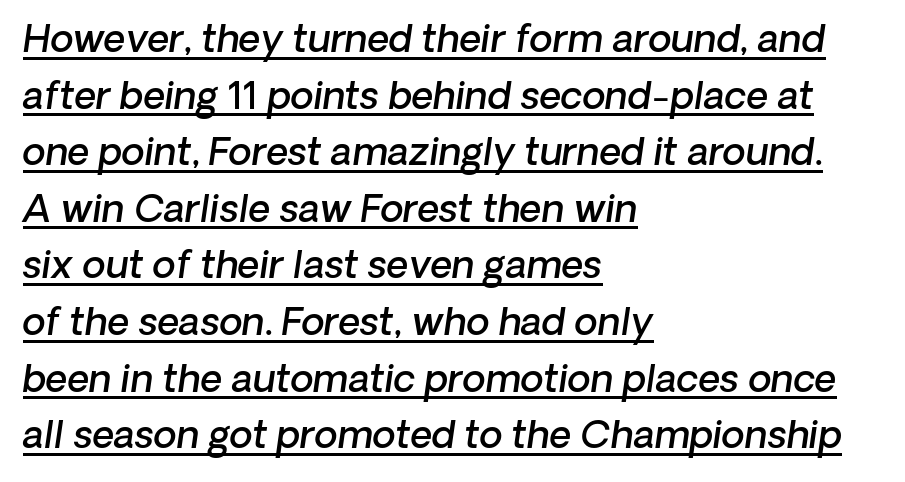
{"serif": "no", "bold": "semi", "weight": "semibold", "width": "normal", "stroke_contrast": "low", "x_height": "medium", "monospaced": "no", "underline": "yes", "align": "left", "line_spacing": "normal", "line_spacing_ratio": 1.49, "letter_spacing": "normal", "letter_spacing_em": 0.0, "glyph_px": 38}
